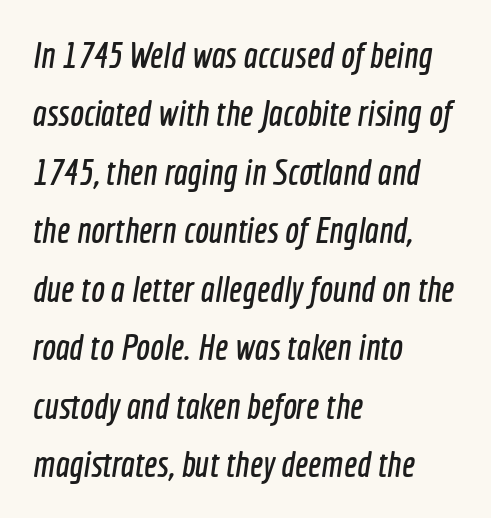
Q: Is the typeface a serif or a sans-serif typeface? A: Sans-serif.
Q: Is the text underlined? A: No.
Q: How is the paragraph aligned? A: Left-aligned.
Q: Is the spacing between letters normal or unusually wide? A: Normal.
Q: Is the spacing between lines tight, normal or loose? A: Normal.
Q: Width (condensed, normal, or wide)? A: Condensed.
Q: x-height? A: Medium.
Q: Monospaced? A: No.
